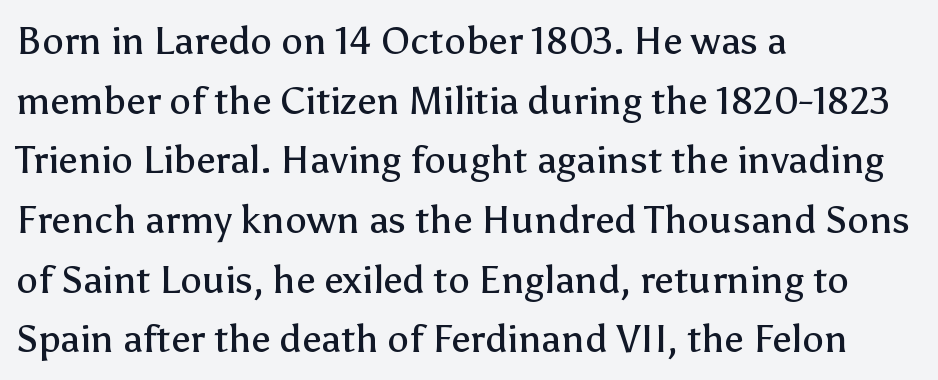
Q: Is the text bold? A: No.
Q: Is the text italic (slanted)? A: No, it is upright.
Q: Is the typeface a serif or a sans-serif typeface? A: Sans-serif.
Q: Is the text underlined? A: No.
Q: How is the paragraph aligned? A: Left-aligned.
Q: Is the spacing between letters normal or unusually wide? A: Normal.
Q: Is the spacing between lines tight, normal or loose? A: Normal.
Q: Width (condensed, normal, or wide)? A: Normal.
Q: Stroke contrast? A: Low.
Q: x-height? A: Medium.
Q: Monospaced? A: No.
